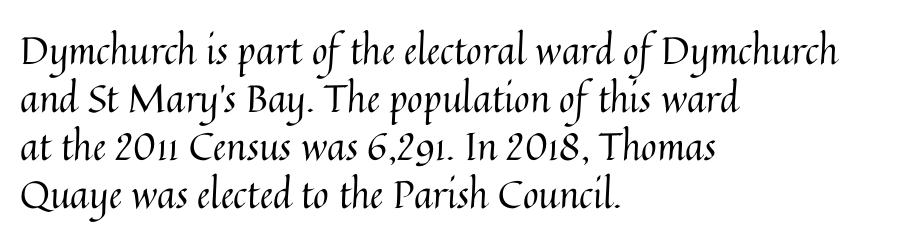
The image shows 38 px regular-weight type; set left-aligned, normal line spacing (1.26x), normal letter spacing, not underlined; medium stroke contrast and a medium x-height.
